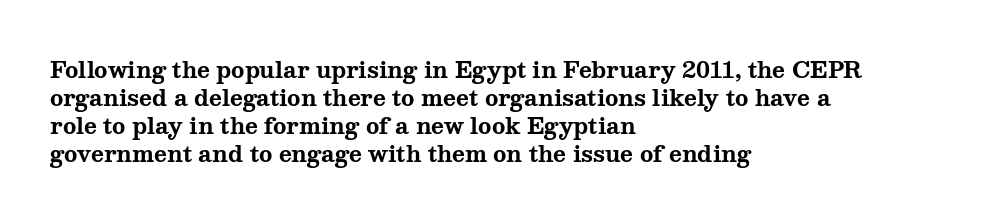
Q: Is the text bold? A: Yes.
Q: Is the text italic (slanted)? A: No, it is upright.
Q: Is the text underlined? A: No.
Q: How is the paragraph aligned? A: Left-aligned.
Q: Is the spacing between letters normal or unusually wide? A: Normal.
Q: Is the spacing between lines tight, normal or loose? A: Normal.
